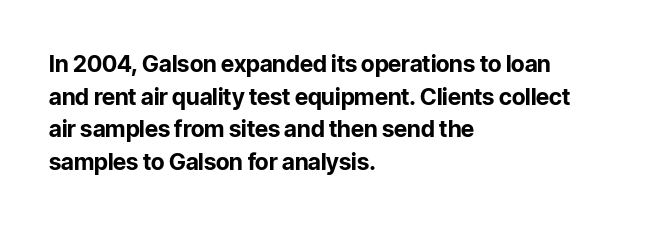
Q: Is the text bold? A: Yes.
Q: Is the text italic (slanted)? A: No, it is upright.
Q: Is the text underlined? A: No.
Q: How is the paragraph aligned? A: Left-aligned.
Q: Is the spacing between letters normal or unusually wide? A: Normal.
Q: Is the spacing between lines tight, normal or loose? A: Normal.
